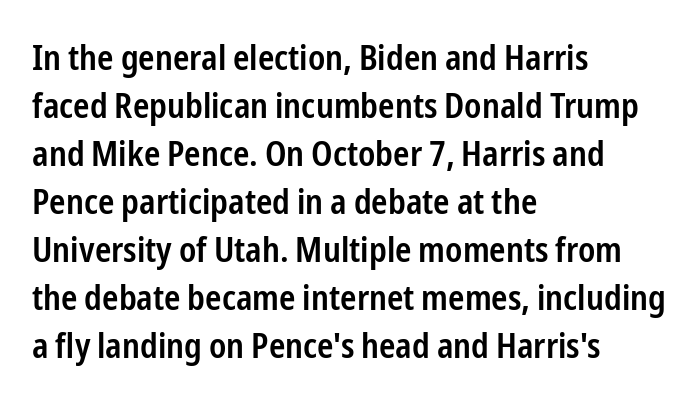
The image shows 35 px semibold, condensed sans-serif type, upright; set left-aligned, normal line spacing (1.37x), normal letter spacing, not underlined; low stroke contrast and a medium x-height.
